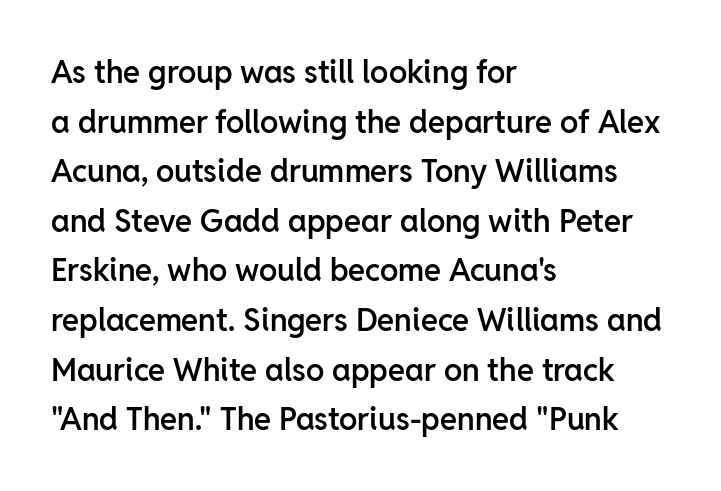
Q: Is the text bold? A: Semi-bold.
Q: Is the text italic (slanted)? A: No, it is upright.
Q: Is the typeface a serif or a sans-serif typeface? A: Sans-serif.
Q: Is the text underlined? A: No.
Q: How is the paragraph aligned? A: Left-aligned.
Q: Is the spacing between letters normal or unusually wide? A: Normal.
Q: Is the spacing between lines tight, normal or loose? A: Normal.
Q: Width (condensed, normal, or wide)? A: Normal.
Q: Stroke contrast? A: Low.
Q: x-height? A: Medium.
Q: Monospaced? A: No.
